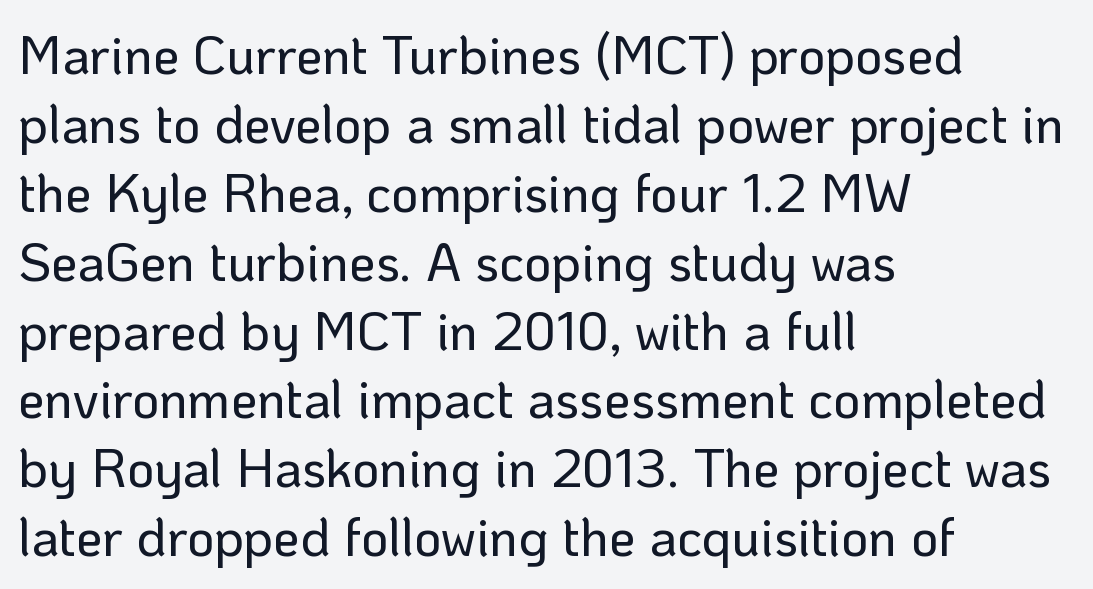
Q: Is the text italic (slanted)? A: No, it is upright.
Q: Is the typeface a serif or a sans-serif typeface? A: Sans-serif.
Q: Is the text underlined? A: No.
Q: How is the paragraph aligned? A: Left-aligned.
Q: Is the spacing between letters normal or unusually wide? A: Normal.
Q: Is the spacing between lines tight, normal or loose? A: Normal.
Q: Width (condensed, normal, or wide)? A: Normal.
Q: Stroke contrast? A: Low.
Q: x-height? A: Medium.
Q: Monospaced? A: No.
